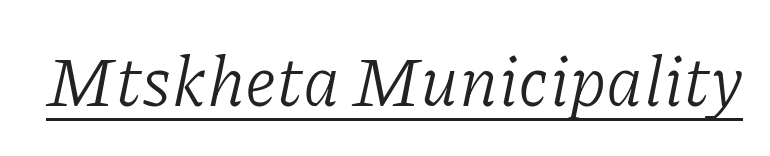
Character widths vary here, with narrow letters taking less room than wide ones. Nothing unusual about the tracking: characters are spaced as the font intends. Glance below the letters and you will spot a drawn line. Summary of weight: not heavy and not bold.
